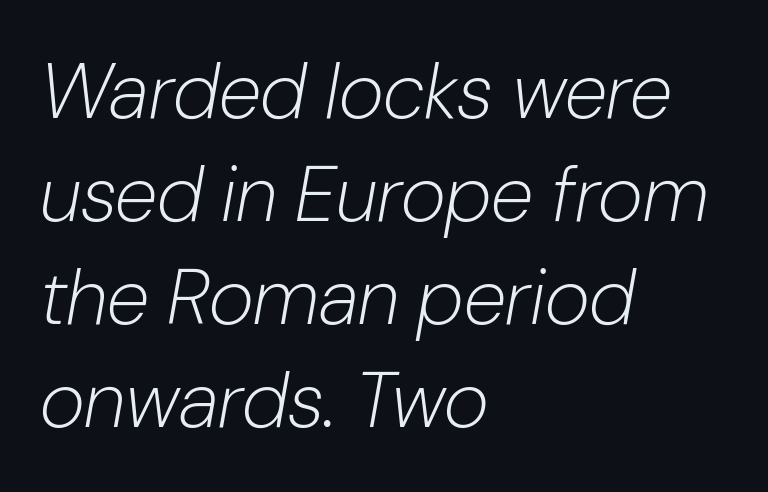
You could call the tracking neutral — neither tight nor loose. The specimen reads as italic at a glance. The face used here is proportionally spaced, like ordinary book or web type. The baseline area is clear.
